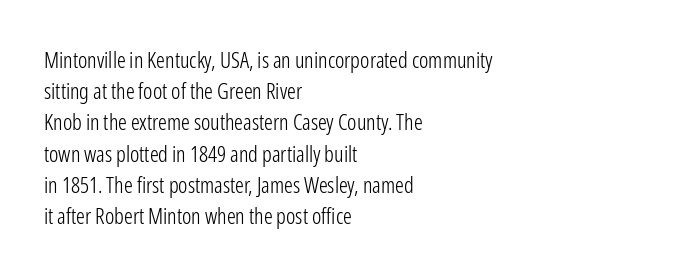
Every row of glyphs begins at an identical x-position on the left. The typesetting does not lean heavy: it is not bold. One glance says typical: line gaps are just what's usual. Underlining? Definitely not there.
